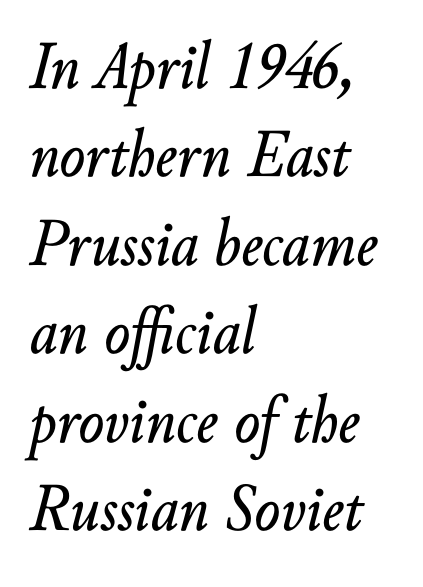
{"italic": "yes", "lean": "right", "slant_degrees": 10, "width": "normal", "stroke_contrast": "low", "x_height": "small", "monospaced": "no", "underline": "no", "align": "left", "line_spacing": "normal", "line_spacing_ratio": 1.3, "letter_spacing": "normal", "letter_spacing_em": 0.0, "glyph_px": 68}
